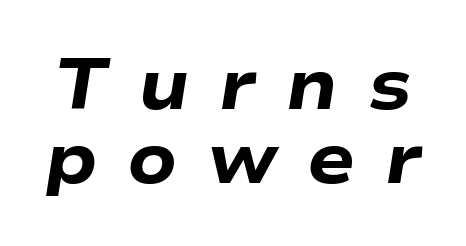
The image shows 71 px heavy, wide type, italic (leaning right); set tight line spacing (1.04x), unusually wide letter spacing (+0.42 em), not underlined; low stroke contrast and a medium x-height.
